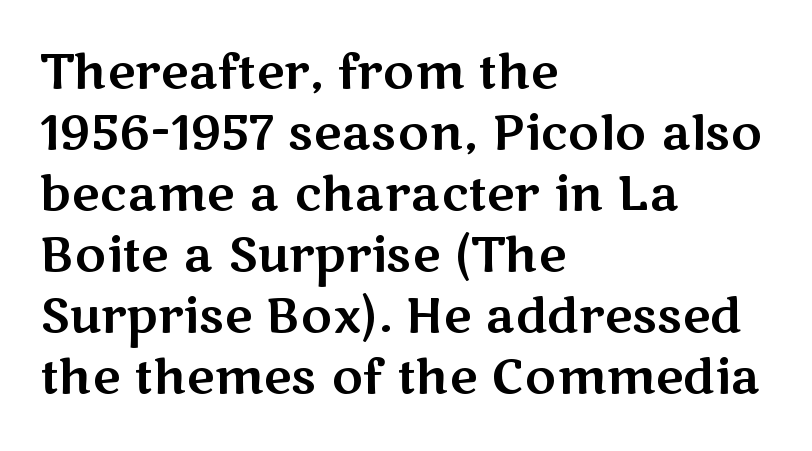
The image shows 48 px wide sans-serif type, upright; set left-aligned, normal line spacing (1.27x), normal letter spacing, not underlined; medium stroke contrast and a medium x-height.
